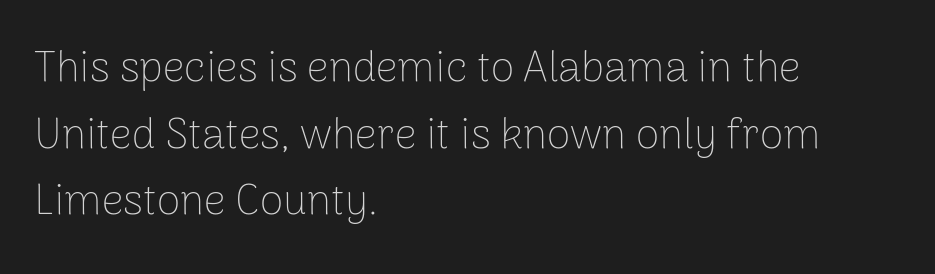
{"serif": "no", "italic": "no", "bold": "no", "weight": "thin", "width": "normal", "stroke_contrast": "low", "x_height": "medium", "monospaced": "no", "underline": "no", "align": "left", "line_spacing": "normal", "line_spacing_ratio": 1.55, "letter_spacing": "normal", "letter_spacing_em": 0.0, "glyph_px": 43}
